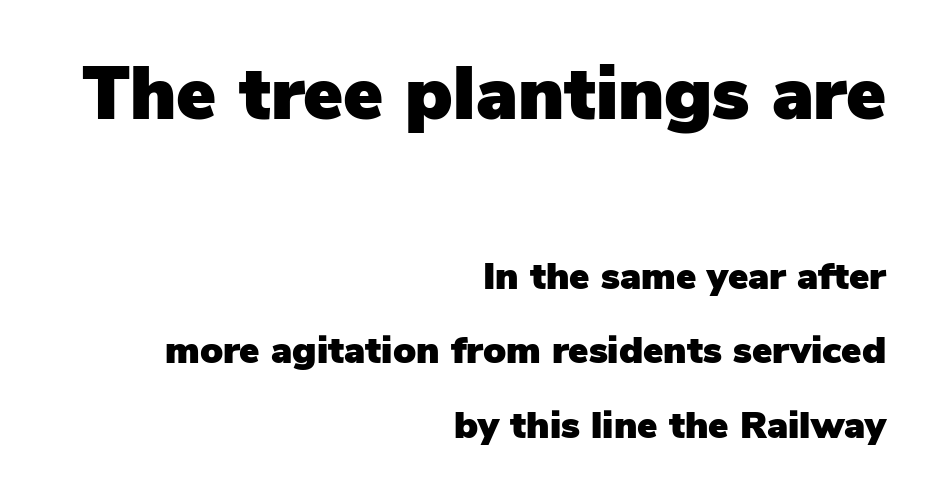
Style check: upright. Characters follow at the spacing the type designer built in. Plain, unruled lines of type. Scale decreases going downward across the two blocks. Classification — sans serif. Looks like regular typesetting: each glyph gets only the width it needs.
